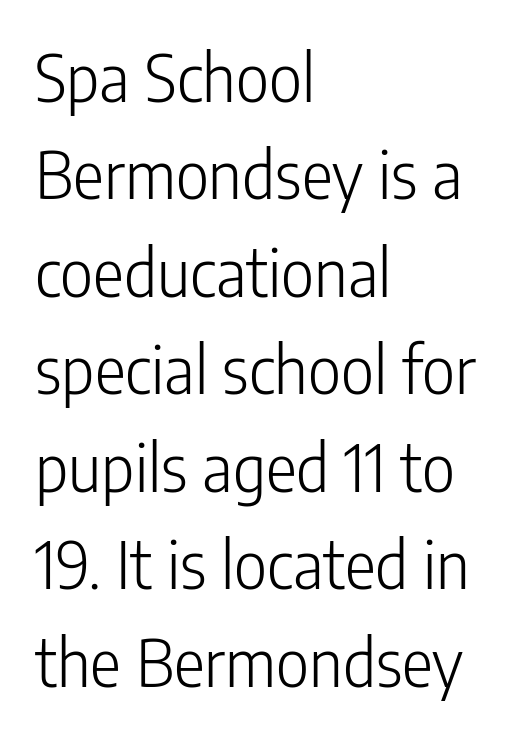
{"serif": "no", "italic": "no", "bold": "no", "weight": "light", "width": "condensed", "stroke_contrast": "low", "x_height": "medium", "monospaced": "no", "underline": "no", "align": "left", "line_spacing": "normal", "line_spacing_ratio": 1.5, "letter_spacing": "normal", "letter_spacing_em": 0.0, "glyph_px": 65}
